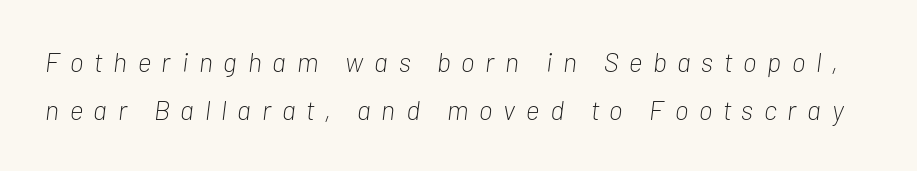
Q: Is the text bold? A: No.
Q: Is the text italic (slanted)? A: Yes, it leans right by about 7 degrees.
Q: Is the text underlined? A: No.
Q: Is the spacing between letters normal or unusually wide? A: Unusually wide.
